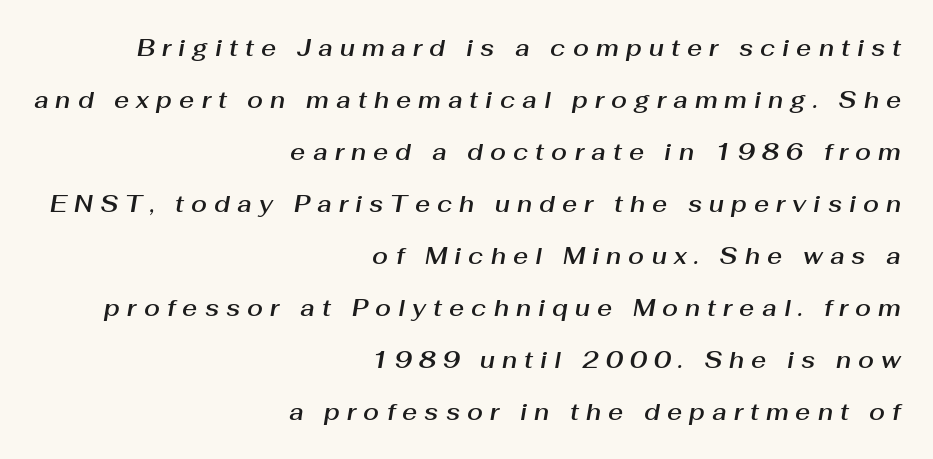
{"italic": "yes", "lean": "right", "slant_degrees": 10, "underline": "no", "align": "right", "line_spacing": "loose", "line_spacing_ratio": 2.26, "letter_spacing": "wide", "letter_spacing_em": 0.31, "glyph_px": 23}
